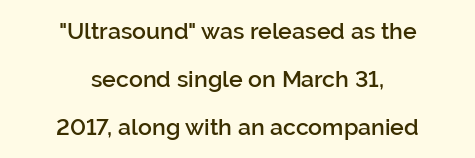
Every character sits straight up, as roman type does. Each glyph is drawn with semibold strokes, heavier than normal yet not fully bold. This rendering leaves character spacing at its baseline value. Bare-footed words on every line. Does the leading feel generous? Absolutely, it's lavish.
